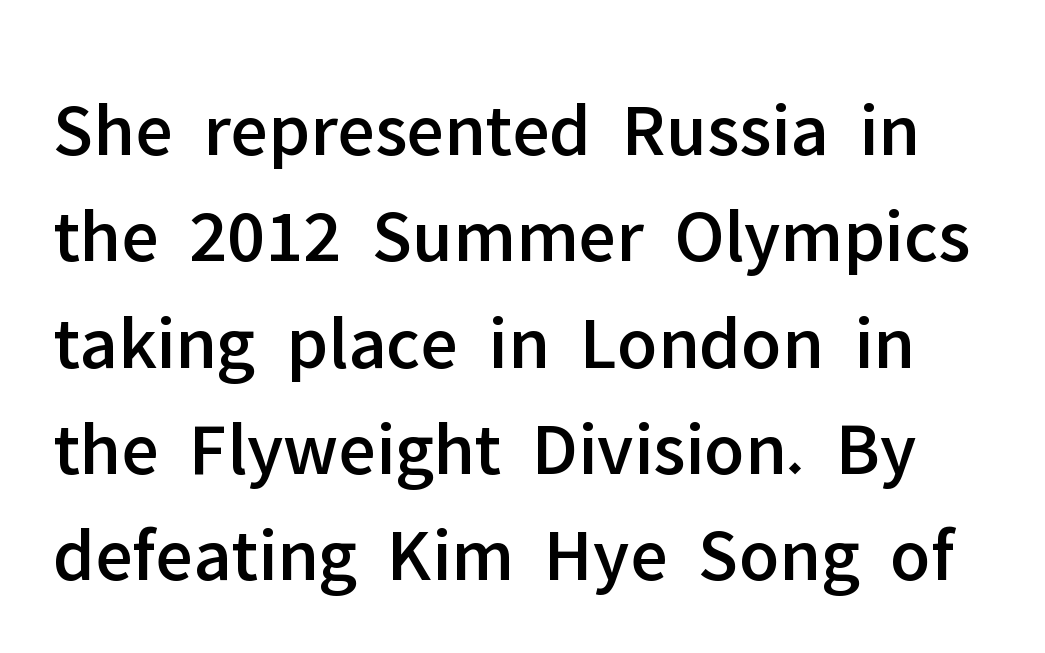
Q: Is the text italic (slanted)? A: No, it is upright.
Q: Is the typeface a serif or a sans-serif typeface? A: Sans-serif.
Q: Is the text underlined? A: No.
Q: Is the spacing between letters normal or unusually wide? A: Normal.
Q: Is the spacing between lines tight, normal or loose? A: Normal.
Q: Width (condensed, normal, or wide)? A: Normal.
Q: Stroke contrast? A: Low.
Q: x-height? A: Medium.
Q: Monospaced? A: No.
